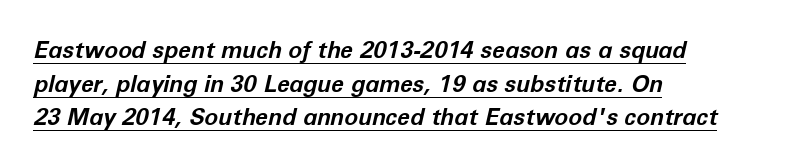
The typesetting leans heavy: a genuine bold. The face used here is rendered with its standard letterfit. Slanted lettering throughout. Successive baselines arrive at the customary interval.
